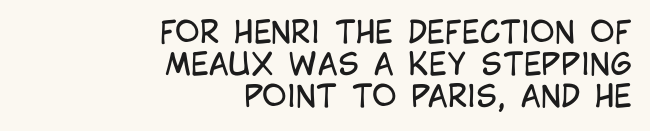
A bare baseline throughout the passage. Vertical strokes here are truly vertical. What stands out about the letter spacing? Nothing — it is the standard amount. Varying glyph widths throughout — classic text-font behaviour. A quiet, ordinary-to-light weight characterises the typeface.
